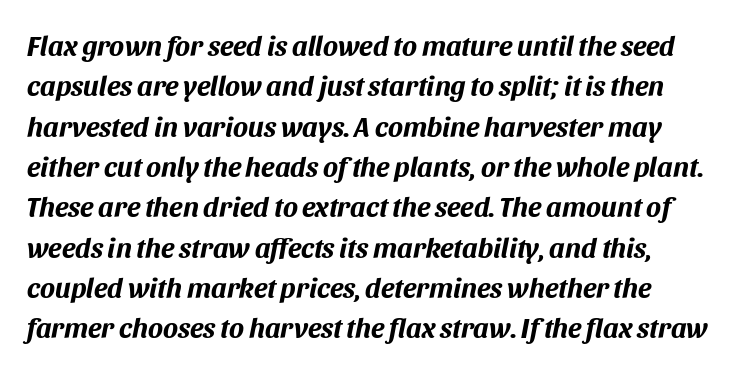
Students, this is bold: see how much ink each stroke carries. Does extra space separate the letters? No, they use regular spacing. Does the lettering tilt? It does — this is italic. The face used here is proportionally spaced, like ordinary book or web type.
